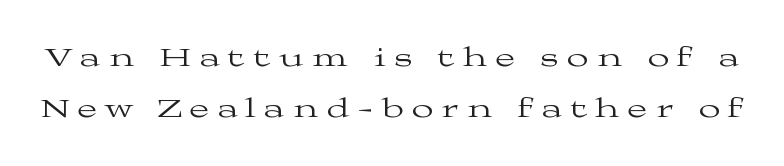
The image shows 28 px regular-weight, wide serif type, upright; set line spacing 1.81x, unusually wide letter spacing (+0.32 em), not underlined; medium stroke contrast and a medium x-height.
